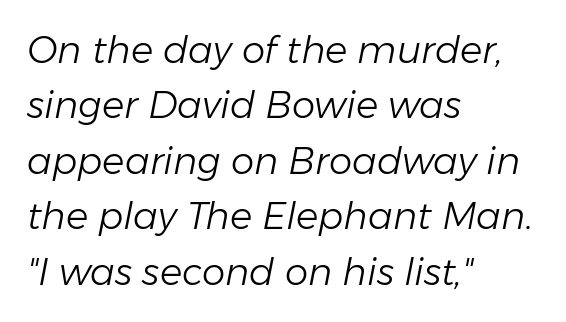
{"italic": "yes", "lean": "right", "slant_degrees": 11, "bold": "no", "weight": "light", "width": "normal", "stroke_contrast": "low", "x_height": "medium", "monospaced": "no", "underline": "no", "align": "left", "line_spacing": "normal", "line_spacing_ratio": 1.5, "letter_spacing": "normal", "letter_spacing_em": 0.0, "glyph_px": 37}
